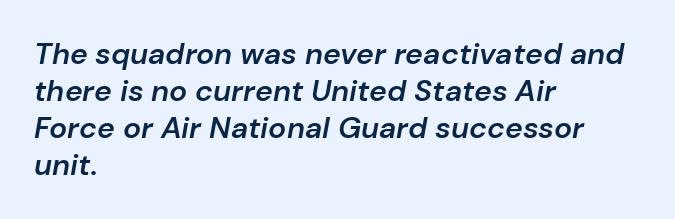
{"italic": "yes", "lean": "right", "slant_degrees": 10, "bold": "semi", "weight": "semibold", "width": "normal", "stroke_contrast": "low", "x_height": "medium", "monospaced": "no", "underline": "no", "align": "left", "line_spacing_ratio": 1.23, "letter_spacing": "normal", "letter_spacing_em": 0.0, "glyph_px": 30}
